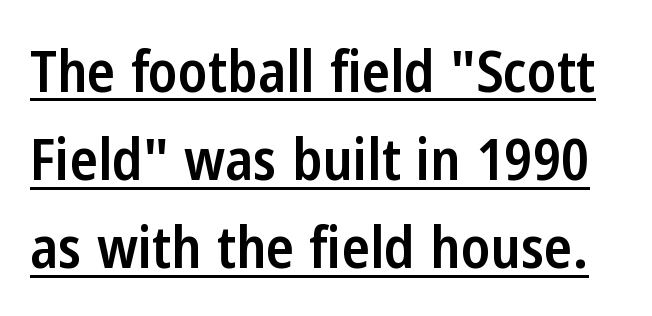
Note the varied advance widths — an 'i' is clearly narrower than an 'm'. To sum up the face: it is a sans, with no serifs. What weight is shown? A semibold, between regular and bold. This sample keeps an unexceptional amount of space between lines. Underlining? Definitely there.
